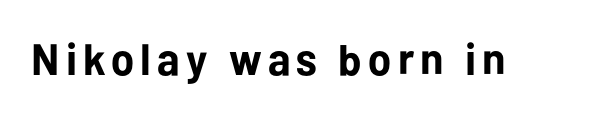
{"serif": "no", "italic": "no", "bold": "yes", "weight": "bold", "width": "normal", "stroke_contrast": "low", "x_height": "medium", "monospaced": "no", "underline": "no", "glyph_px": 44}
